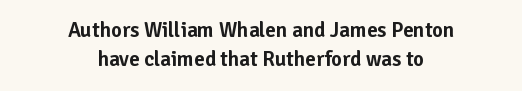
The image shows 21 px text type, upright; set centered, normal line spacing (1.4x), normal letter spacing, not underlined.
